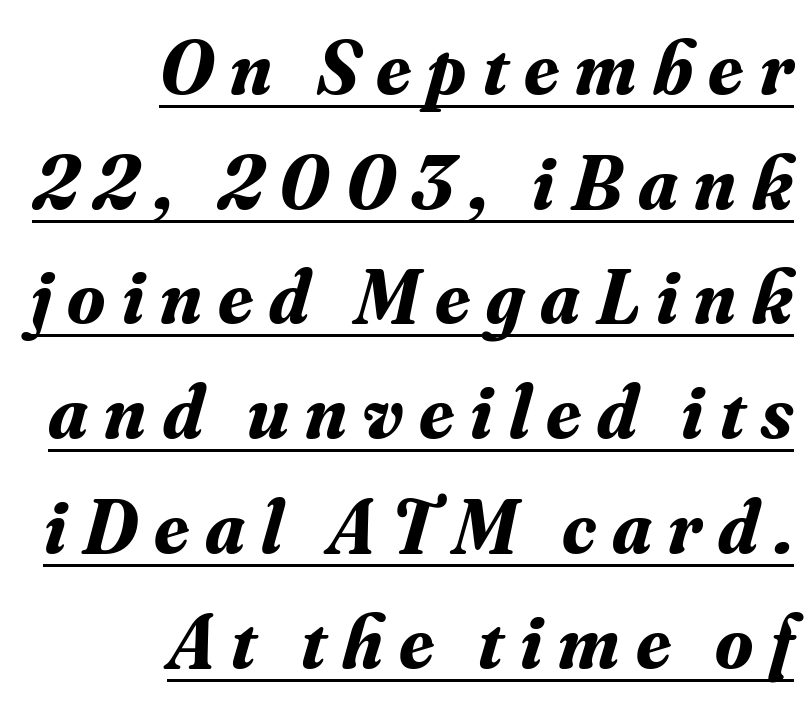
The image shows 77 px bold serif type, italic (leaning right); set right-aligned, normal line spacing (1.49x), unusually wide letter spacing (+0.21 em), underlined; medium stroke contrast and a small x-height.
